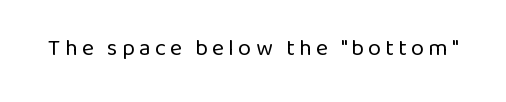
Q: Is the text bold? A: No.
Q: Is the text italic (slanted)? A: No, it is upright.
Q: Is the text underlined? A: No.
